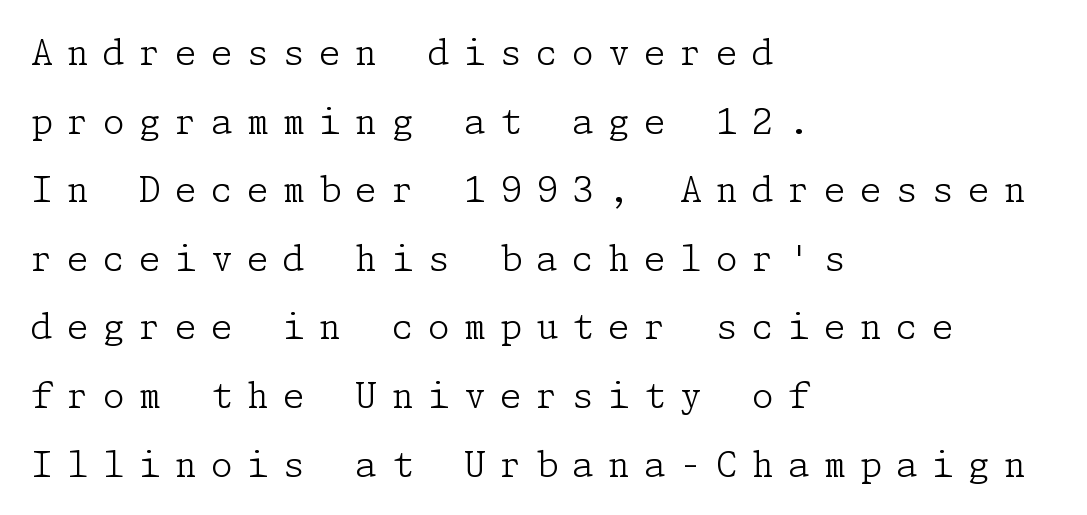
Q: Is the text bold? A: No.
Q: Is the text italic (slanted)? A: No, it is upright.
Q: Is the typeface a serif or a sans-serif typeface? A: Serif.
Q: Is the text underlined? A: No.
Q: How is the paragraph aligned? A: Left-aligned.
Q: Is the spacing between letters normal or unusually wide? A: Unusually wide.
Q: Is the spacing between lines tight, normal or loose? A: Loose.
Q: Width (condensed, normal, or wide)? A: Normal.
Q: Stroke contrast? A: Low.
Q: x-height? A: Medium.
